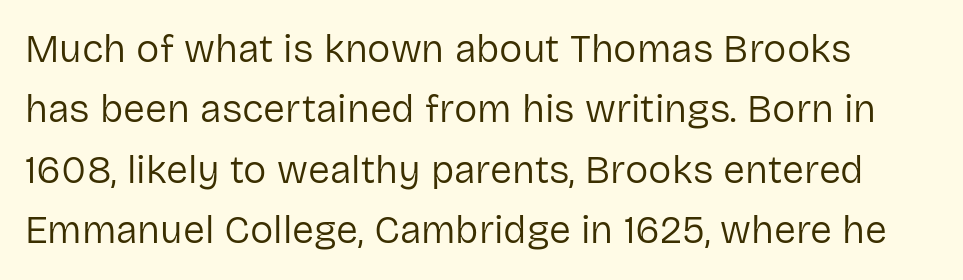
{"serif": "no", "italic": "no", "bold": "no", "weight": "regular", "width": "normal", "stroke_contrast": "low", "x_height": "medium", "monospaced": "no", "underline": "no", "line_spacing": "normal", "line_spacing_ratio": 1.55, "letter_spacing": "normal", "letter_spacing_em": 0.0, "glyph_px": 39}
